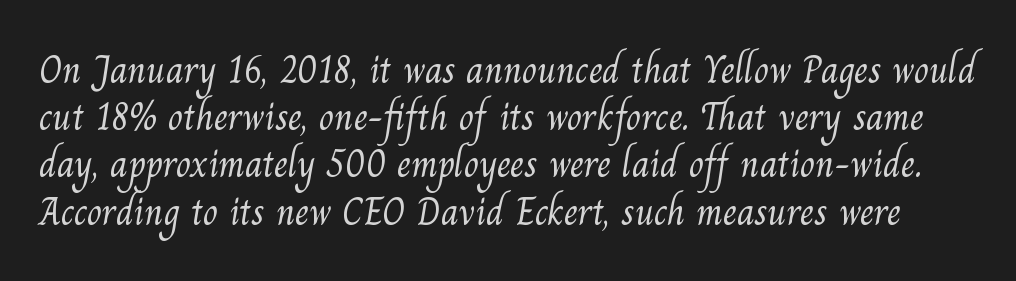
The image shows 39 px light serif type; set line spacing 1.21x, normal letter spacing, not underlined; medium stroke contrast and a small x-height.
